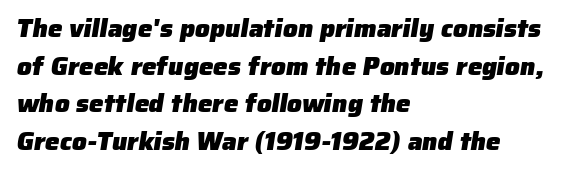
The image shows 26 px bold type; set left-aligned, normal line spacing (1.45x), normal letter spacing, not underlined.
